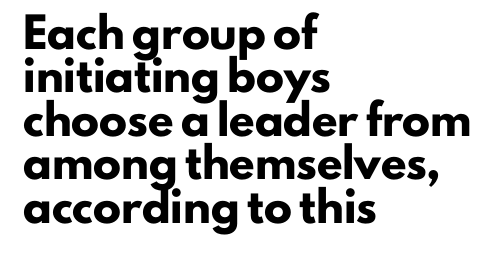
The image shows 28 px heavy sans-serif type, upright; set left-aligned, normal line spacing (1.55x), normal letter spacing, not underlined; low stroke contrast and a small x-height.
